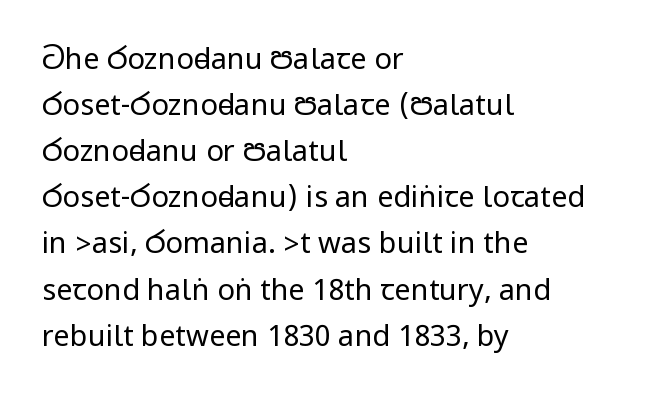
Posture: straight, roman, zero tilt. The leading is moderate, giving the passage an even texture. The paragraph has a hard left edge and a soft right edge. Bare-footed words on every line.
